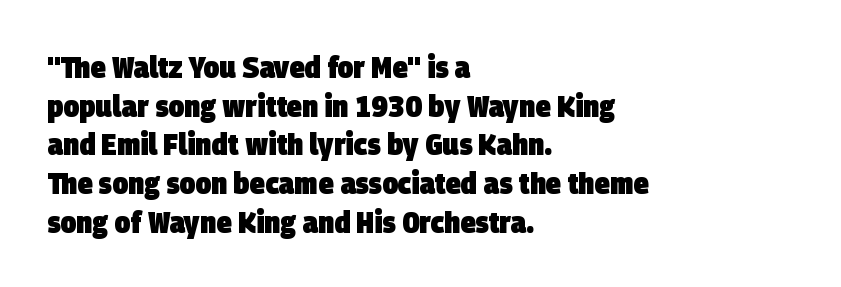
The rendering keeps characters at their native spacing. The leading is moderate, giving the passage an even texture. Horizontal alignment here is leftward, the default for most running prose. The face used here is proportionally spaced, like ordinary book or web type.
